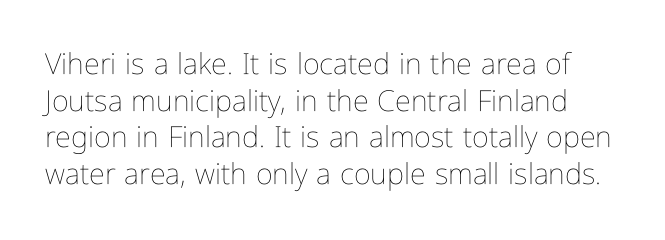
{"italic": "no", "bold": "no", "weight": "thin", "width": "condensed", "stroke_contrast": "low", "x_height": "medium", "monospaced": "no", "underline": "no", "line_spacing": "normal", "line_spacing_ratio": 1.26, "letter_spacing": "normal", "letter_spacing_em": 0.0, "glyph_px": 29}
